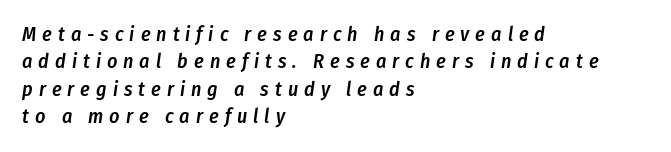
{"italic": "yes", "lean": "right", "slant_degrees": 8, "bold": "semi", "underline": "no", "align": "left", "line_spacing": "normal", "line_spacing_ratio": 1.37, "letter_spacing": "wide", "letter_spacing_em": 0.3, "glyph_px": 20}
